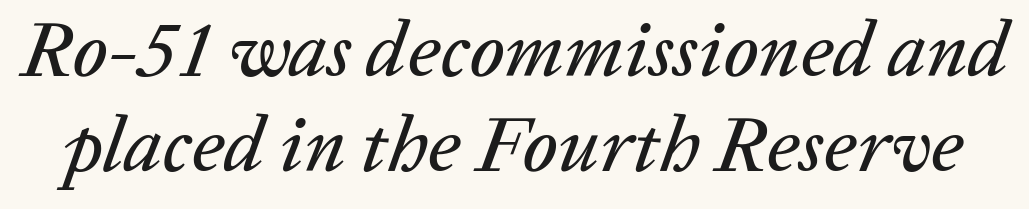
{"italic": "yes", "lean": "right", "slant_degrees": 20, "width": "normal", "stroke_contrast": "low", "x_height": "medium", "monospaced": "no", "underline": "no", "line_spacing_ratio": 1.22, "letter_spacing": "normal", "letter_spacing_em": 0.0, "glyph_px": 78}
